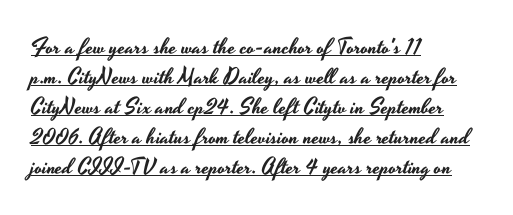
The image shows 22 px text type; set left-aligned, normal line spacing (1.36x), normal letter spacing, underlined.
